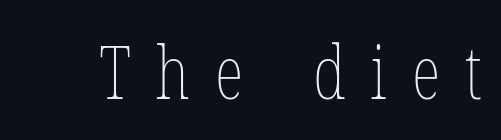
Q: Is the text bold? A: No.
Q: Is the text italic (slanted)? A: No, it is upright.
Q: Is the text underlined? A: No.
Q: Is the spacing between letters normal or unusually wide? A: Unusually wide.
Q: Width (condensed, normal, or wide)? A: Condensed.
Q: Stroke contrast? A: Low.
Q: x-height? A: Medium.
Q: Monospaced? A: No.
